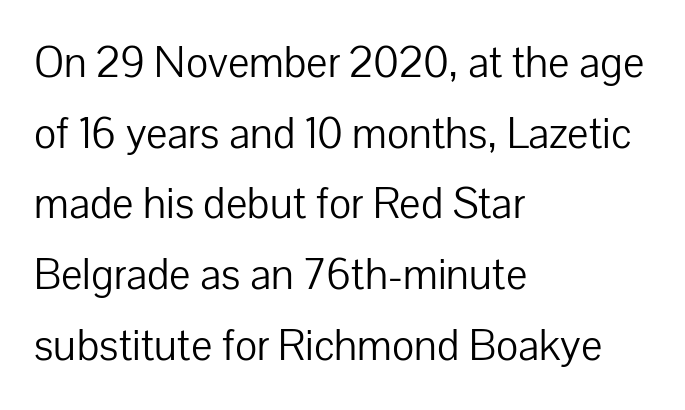
The image shows 45 px light sans-serif type, upright; set left-aligned, normal line spacing (1.57x), normal letter spacing, not underlined; low stroke contrast and a medium x-height.
